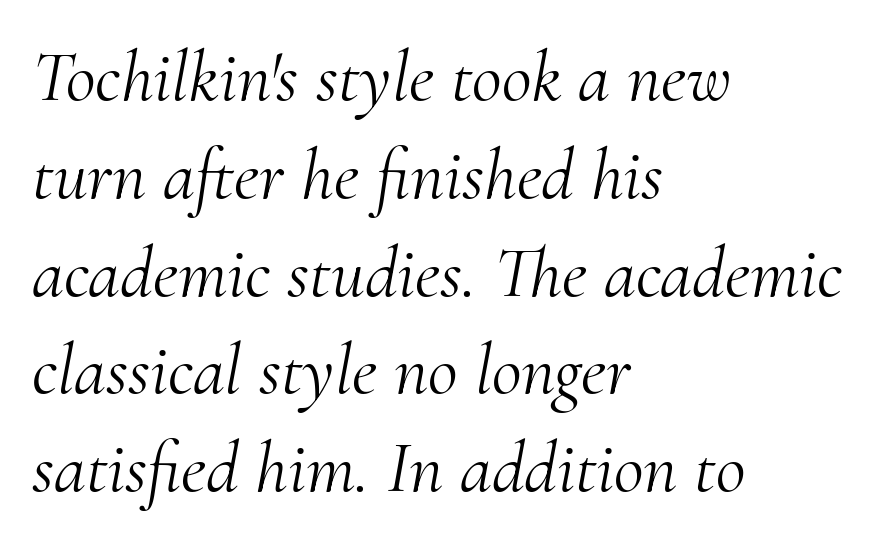
Think of a printed novel: that variable character pitch is what you see here. The lettering tilts uniformly, giving the passage an italic look. The type family on display is of the serif kind. Leading: standard.
